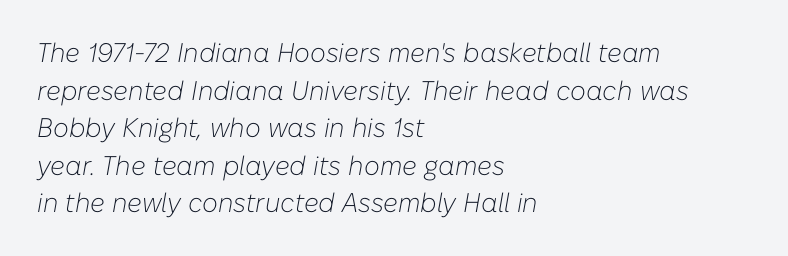
Q: Is the text bold? A: No.
Q: Is the text italic (slanted)? A: Yes, it leans right by about 10 degrees.
Q: Is the text underlined? A: No.
Q: How is the paragraph aligned? A: Left-aligned.
Q: Is the spacing between letters normal or unusually wide? A: Normal.
Q: Is the spacing between lines tight, normal or loose? A: Normal.
